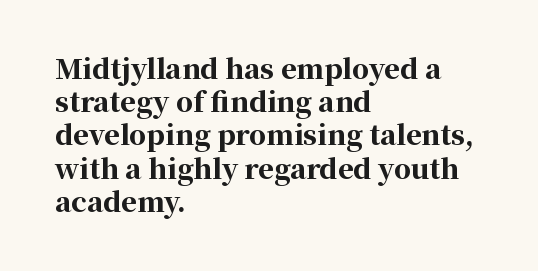
The image shows 27 px bold type, upright; set left-aligned, line spacing 1.23x, normal letter spacing, not underlined.
